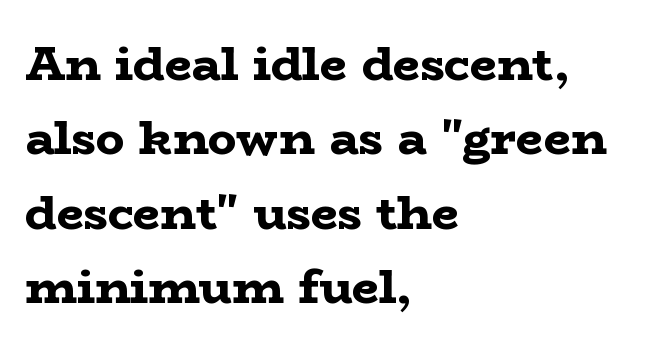
The image shows 48 px bold, wide serif type, upright; set left-aligned, normal line spacing (1.55x), normal letter spacing, not underlined; low stroke contrast and a medium x-height.
